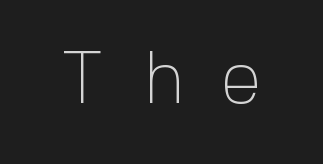
{"serif": "no", "italic": "no", "bold": "no", "weight": "thin", "width": "normal", "x_height": "medium", "monospaced": "no", "underline": "no", "letter_spacing": "wide", "letter_spacing_em": 0.49, "glyph_px": 75}
